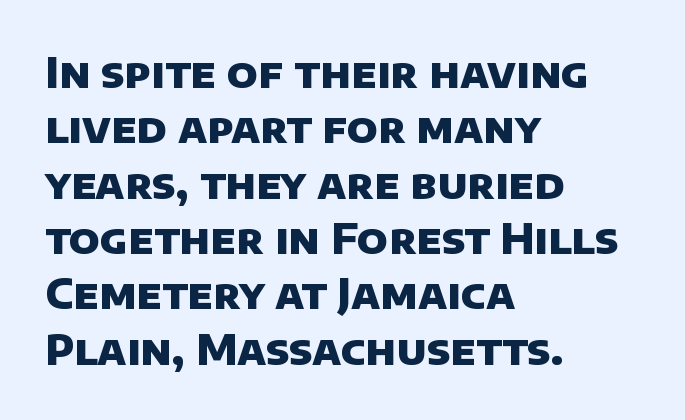
{"serif": "no", "bold": "yes", "weight": "heavy", "width": "normal", "stroke_contrast": "low", "x_height": "large", "monospaced": "no", "underline": "no", "align": "left", "line_spacing": "normal", "line_spacing_ratio": 1.35, "letter_spacing": "normal", "letter_spacing_em": 0.0, "glyph_px": 41}
